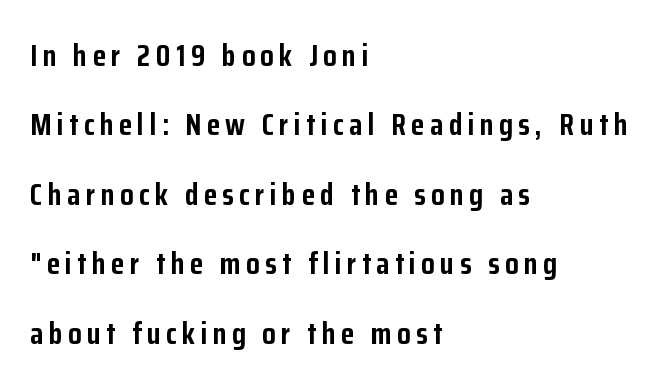
The typesetter chose a ragged-right arrangement here. Whoever set this chose breathing room over compactness in the vertical rhythm. What weight is shown? A full bold with thick strokes. A clean baseline with only descenders dipping below it.
